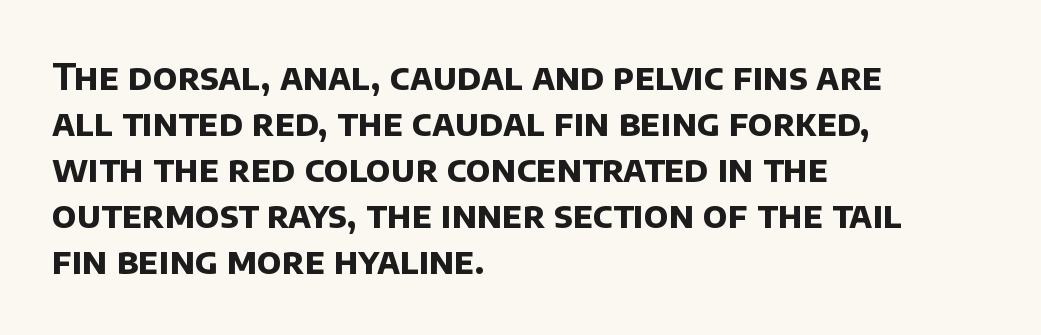
The passage shown is not underscored anywhere. Weight: bold. Note: no serifs on the glyphs. The face used here is proportionally spaced, like ordinary book or web type.
